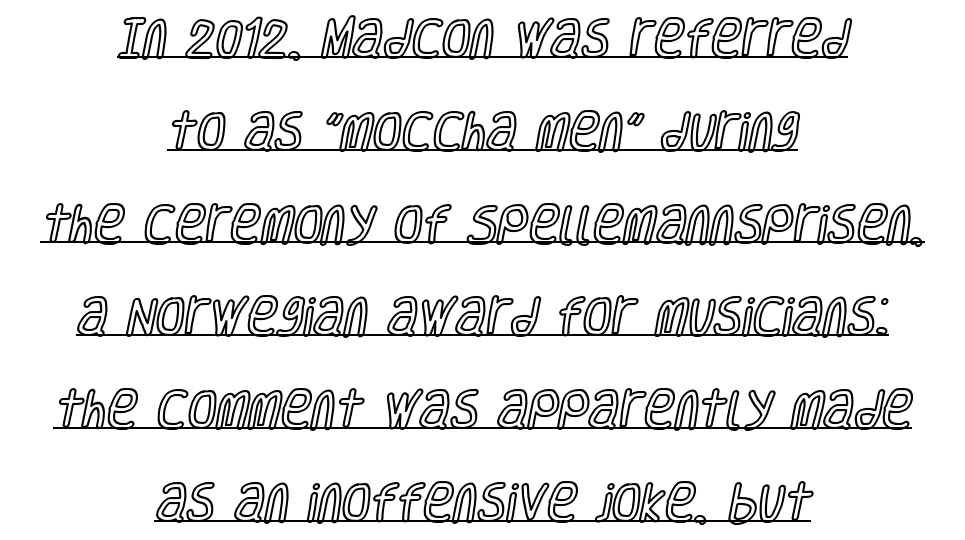
Compared with a flush-left layout, this one balances lines on the center instead. Compared with undecorated copy, this sample adds a rule below the words. The passage shown is typed in a proportional face where columns would drift. How are the letters spaced? Ordinarily, with no added tracking.
